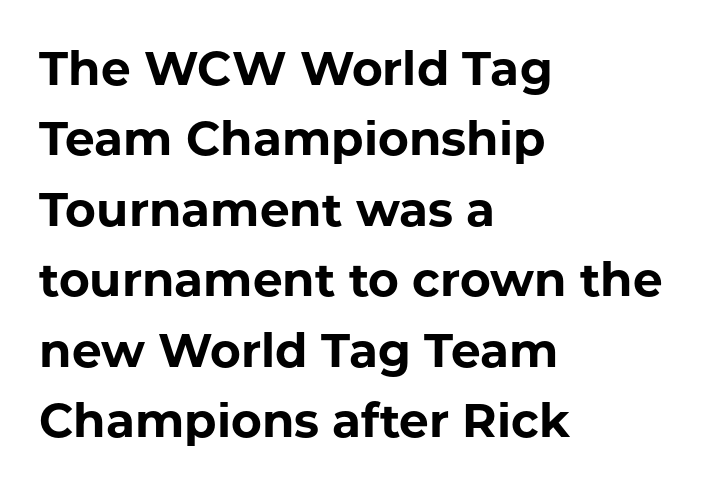
Q: Is the text bold? A: Yes.
Q: Is the text italic (slanted)? A: No, it is upright.
Q: Is the typeface a serif or a sans-serif typeface? A: Sans-serif.
Q: Is the text underlined? A: No.
Q: How is the paragraph aligned? A: Left-aligned.
Q: Is the spacing between letters normal or unusually wide? A: Normal.
Q: Is the spacing between lines tight, normal or loose? A: Normal.
Q: Width (condensed, normal, or wide)? A: Normal.
Q: Stroke contrast? A: Low.
Q: x-height? A: Medium.
Q: Monospaced? A: No.
